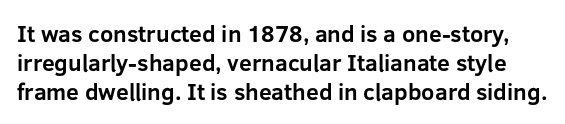
{"italic": "no", "bold": "yes", "underline": "no", "line_spacing": "normal", "line_spacing_ratio": 1.26, "letter_spacing": "normal", "letter_spacing_em": 0.0, "glyph_px": 23}
